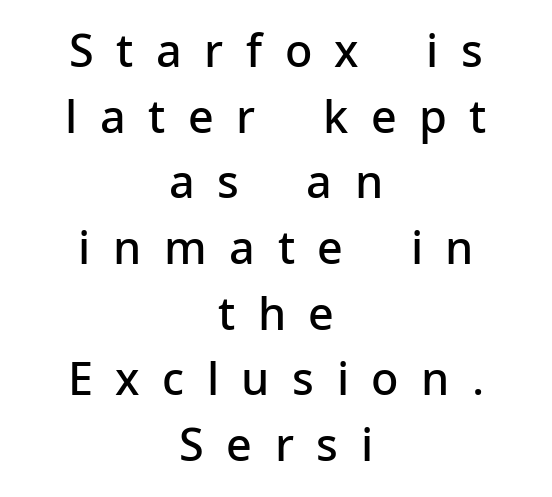
If you folded the block vertically in half, each line would mirror itself in length. What kind of face is this? One without serifs — a sans. The designer left line spacing at the default. Unlike italic type, these characters show no tilt at all. Looks like regular typesetting: each glyph gets only the width it needs. These lines carry some extra weight — a demibold, not a full bold.
